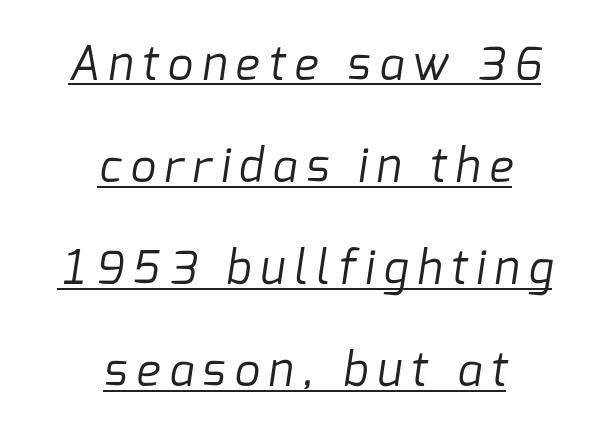
Vertically, the passage feels expansive, rows floating well apart. Underline: present. In terms of letterspacing, this is a distinctly airy, spread setting. Each stroke keeps to a modest, everyday thickness or less. The letters advance in unequal steps, a hallmark of proportional type.
